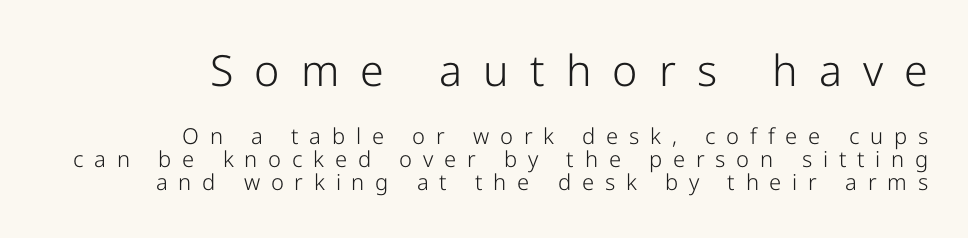
Q: Is the text bold? A: No.
Q: Is the text italic (slanted)? A: No, it is upright.
Q: Is the typeface a serif or a sans-serif typeface? A: Sans-serif.
Q: Is the text underlined? A: No.
Q: How is the paragraph aligned? A: Right-aligned.
Q: Is the spacing between letters normal or unusually wide? A: Unusually wide.
Q: Is the spacing between lines tight, normal or loose? A: Tight.
Q: Which block of text is set in a larger size, the first (top) or the second (bottom)? A: The first (top) one.
Q: Width (condensed, normal, or wide)? A: Normal.
Q: Stroke contrast? A: Low.
Q: x-height? A: Medium.
Q: Monospaced? A: No.
